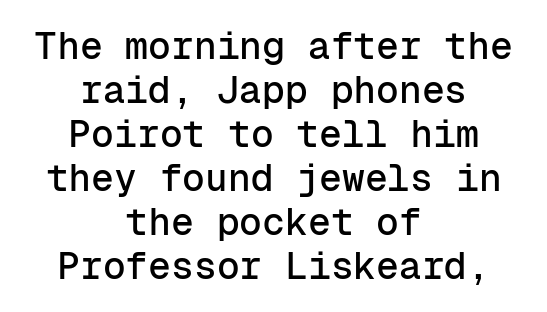
Q: Is the text italic (slanted)? A: No, it is upright.
Q: Is the typeface a serif or a sans-serif typeface? A: Sans-serif.
Q: Is the text underlined? A: No.
Q: How is the paragraph aligned? A: Centered.
Q: Is the spacing between letters normal or unusually wide? A: Normal.
Q: Width (condensed, normal, or wide)? A: Normal.
Q: Stroke contrast? A: Low.
Q: x-height? A: Medium.
Q: Monospaced? A: Yes.
